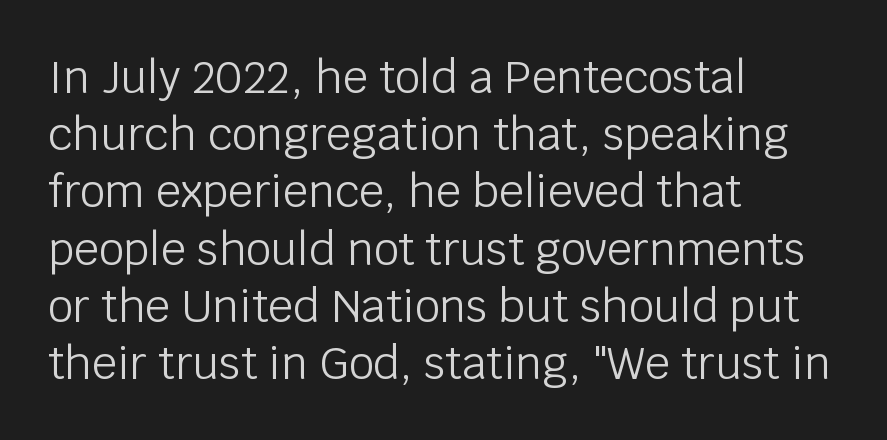
The image shows 44 px light sans-serif type, upright; set left-aligned, normal line spacing (1.3x), normal letter spacing, not underlined; low stroke contrast and a large x-height.
